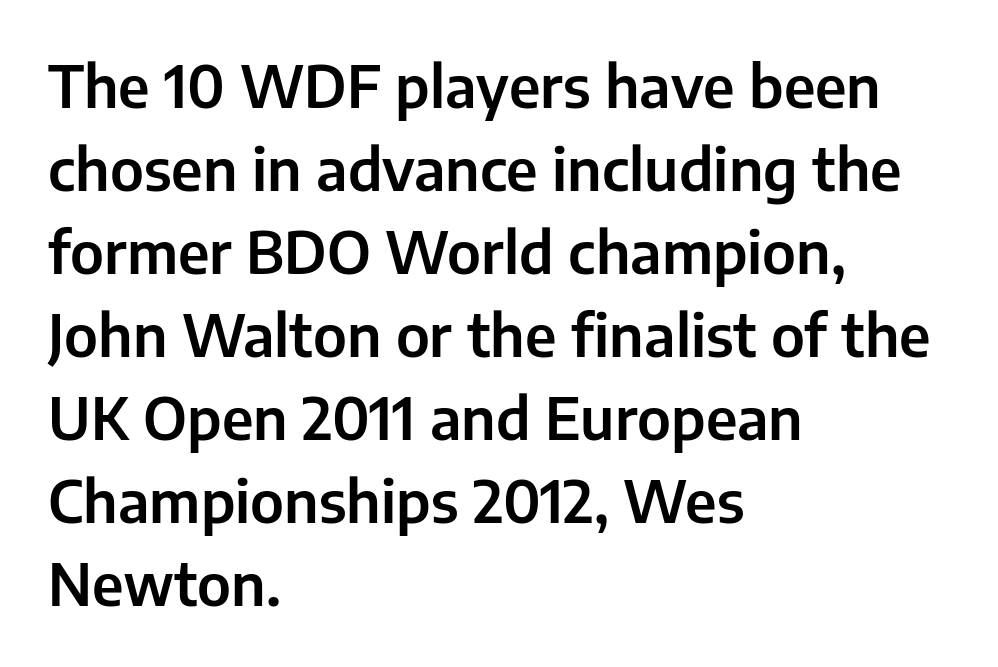
The image shows 58 px sans-serif type, upright; set left-aligned, normal line spacing (1.43x), normal letter spacing, not underlined; low stroke contrast and a medium x-height.
